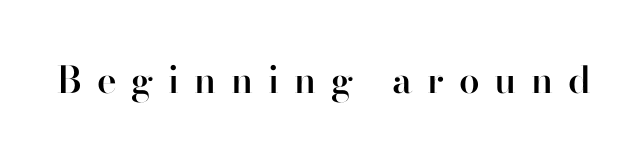
The image shows 37 px semibold sans-serif type, upright; set unusually wide letter spacing (+0.4 em), not underlined; high stroke contrast and a small x-height.
